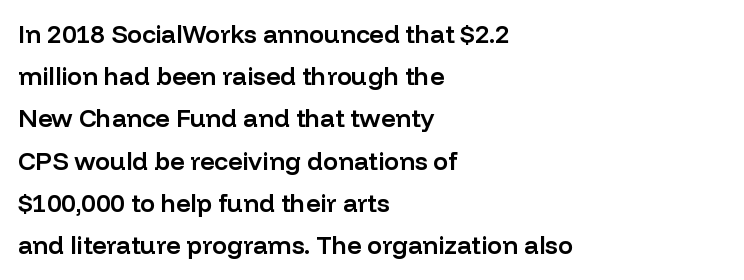
There is no visible air inserted between adjacent glyphs. Short and long lines alike share a common starting point at left. Nope, not italic — everything's standing straight. Any mark beneath the type? The region is blank.
